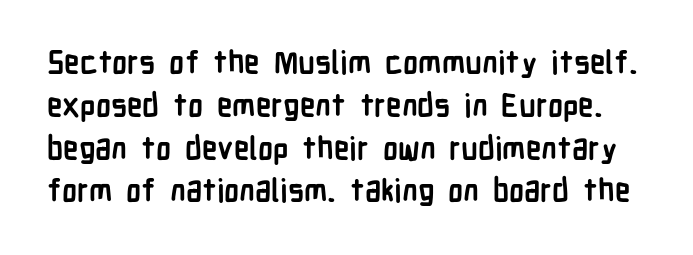
The image shows 31 px semibold, condensed sans-serif type, upright; set normal line spacing (1.38x), normal letter spacing, not underlined; low stroke contrast and a medium x-height.
